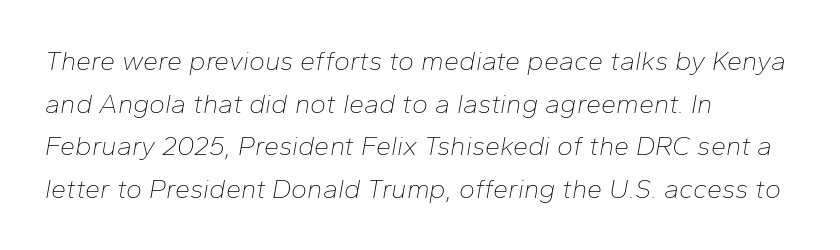
The image shows 27 px text type, italic (leaning right); set left-aligned, normal line spacing (1.58x), normal letter spacing, not underlined.
